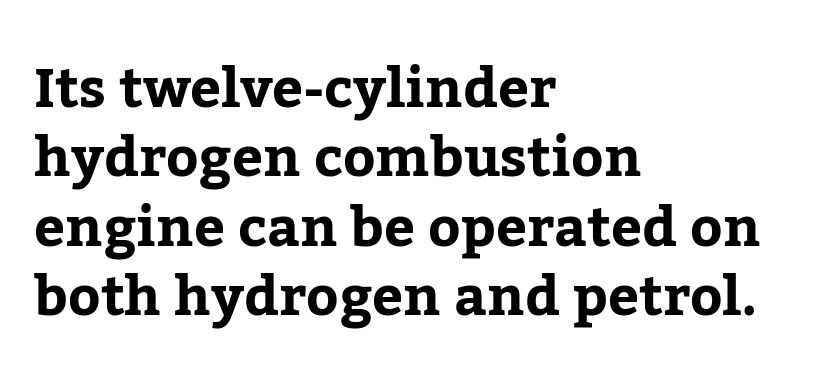
The ragged edge is on the right, which tells us the setting is flush left. A typesetter would label this face a serif. Nope, not italic — everything's standing straight. No extra tracking has been applied to these lines. How would I describe the line gaps? Plain and ordinary. This sample has the flowing, uneven cadence of proportional lettering.
